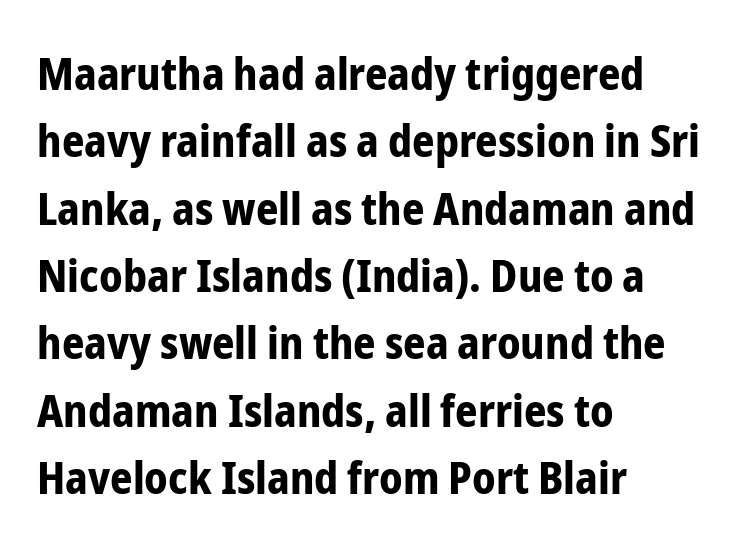
The image shows 44 px bold, condensed sans-serif type, upright; set left-aligned, normal line spacing (1.53x), normal letter spacing, not underlined; low stroke contrast and a medium x-height.
